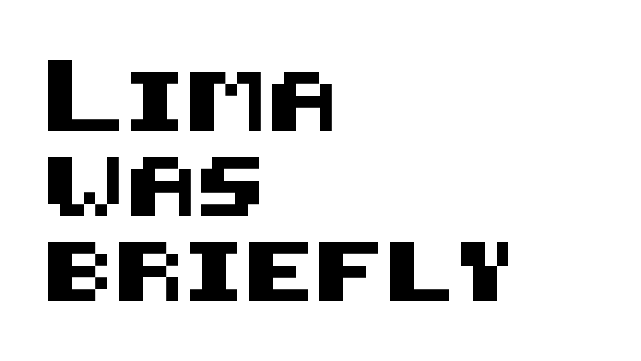
The image shows 59 px sans-serif type, upright; set left-aligned, normal line spacing (1.44x), normal letter spacing, not underlined; medium stroke contrast and a large x-height.
